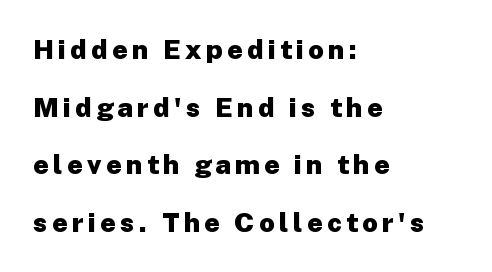
{"italic": "no", "bold": "yes", "underline": "no", "align": "left", "line_spacing": "loose", "line_spacing_ratio": 2.13, "glyph_px": 27}
